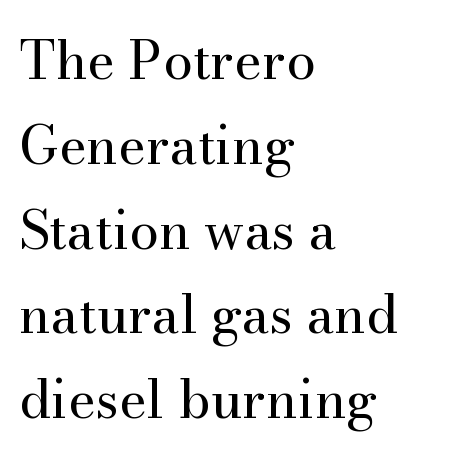
{"serif": "yes", "italic": "no", "bold": "no", "weight": "regular", "width": "normal", "stroke_contrast": "medium", "x_height": "small", "monospaced": "no", "underline": "no", "align": "left", "line_spacing": "normal", "line_spacing_ratio": 1.6, "letter_spacing": "normal", "letter_spacing_em": 0.0, "glyph_px": 53}
